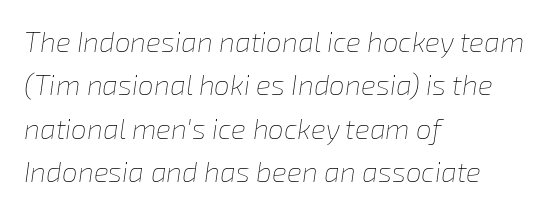
The image shows 28 px thin type, italic (leaning right); set left-aligned, normal line spacing (1.55x), normal letter spacing, not underlined; low stroke contrast and a medium x-height.
